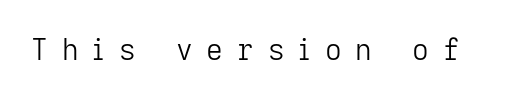
Each word looks stretched out because of the extra space between its letters. The words here are not underlined. This is roman type, the default non-slanted kind. The strokes carry an ordinary text weight at most. The designer went with a sans here, leaving each stem footless. The passage shown is typed in a proportional face where columns would drift.
